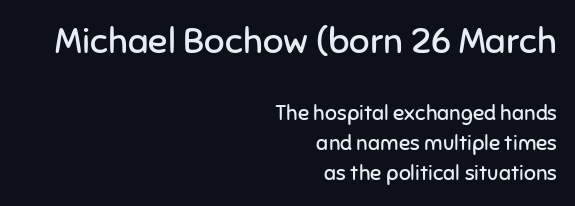
The image shows 36 px regular-weight sans-serif type, upright; set right-aligned, normal line spacing (1.44x), normal letter spacing, not underlined; the first (top) block is 1.71x larger; low stroke contrast and a medium x-height.
